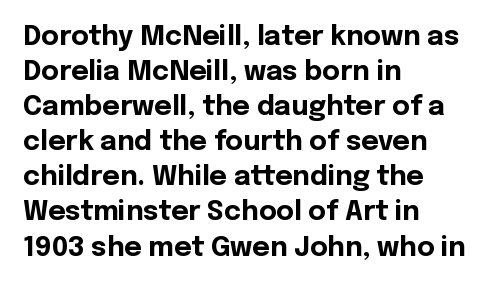
Is there much room between lines? A standard amount, neither cramped nor airy. Emphasis by weight is at full strength: bold. Each word holds together tightly as a unit, with standard inter-letter gaps. Rule under the text: the space is simply empty. Style check: upright. Does the copy run flush right? No — it runs flush left.
